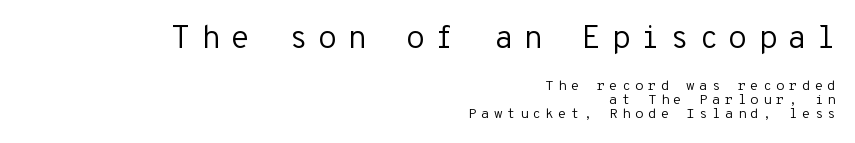
Q: Is the text bold? A: No.
Q: Is the text italic (slanted)? A: No, it is upright.
Q: Is the typeface a serif or a sans-serif typeface? A: Sans-serif.
Q: Is the text underlined? A: No.
Q: How is the paragraph aligned? A: Right-aligned.
Q: Is the spacing between letters normal or unusually wide? A: Unusually wide.
Q: Is the spacing between lines tight, normal or loose? A: Tight.
Q: Which block of text is set in a larger size, the first (top) or the second (bottom)? A: The first (top) one.
Q: Width (condensed, normal, or wide)? A: Normal.
Q: Stroke contrast? A: Low.
Q: x-height? A: Medium.
Q: Monospaced? A: Yes.
